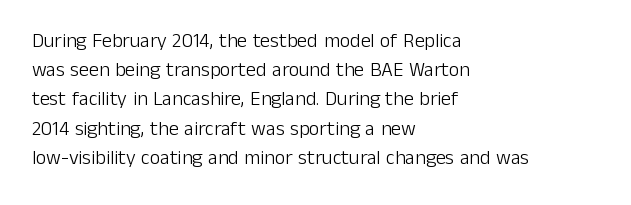
Q: Is the text bold? A: No.
Q: Is the text italic (slanted)? A: No, it is upright.
Q: Is the text underlined? A: No.
Q: How is the paragraph aligned? A: Left-aligned.
Q: Is the spacing between letters normal or unusually wide? A: Normal.
Q: Is the spacing between lines tight, normal or loose? A: Normal.
